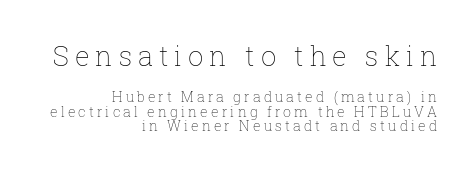
{"italic": "no", "bold": "no", "underline": "no", "align": "right", "line_spacing": "tight", "line_spacing_ratio": 1.05, "letter_spacing": "wide", "letter_spacing_em": 0.22, "larger_block": "first", "size_ratio": 1.93, "glyph_px": 27}
